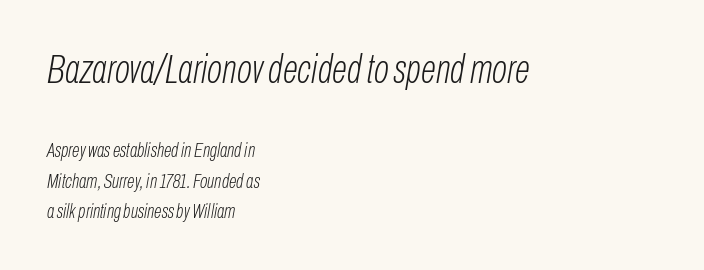
Q: Is the text bold? A: No.
Q: Is the text italic (slanted)? A: Yes, it leans right by about 10 degrees.
Q: Is the text underlined? A: No.
Q: How is the paragraph aligned? A: Left-aligned.
Q: Is the spacing between letters normal or unusually wide? A: Normal.
Q: Is the spacing between lines tight, normal or loose? A: Normal.
Q: Which block of text is set in a larger size, the first (top) or the second (bottom)? A: The first (top) one.
Q: Width (condensed, normal, or wide)? A: Condensed.
Q: Stroke contrast? A: Low.
Q: x-height? A: Medium.
Q: Monospaced? A: No.
